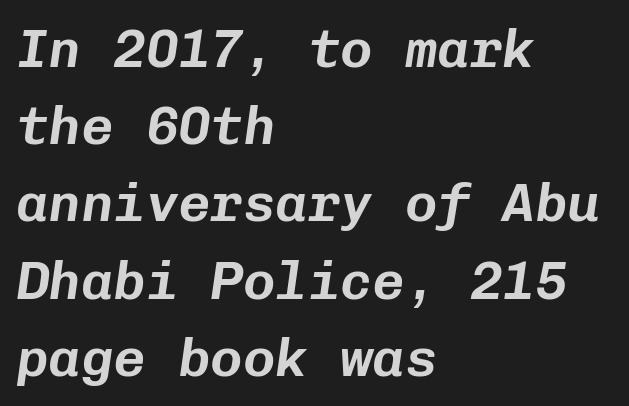
Has an underline been added? It has not. The rag falls on the right side of this text block. Here the designer chose a console-style face with uniform glyph widths. The rendering keeps characters at their native spacing.
